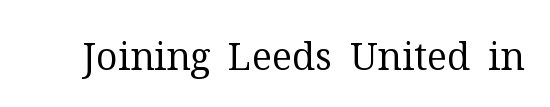
{"serif": "yes", "italic": "no", "bold": "no", "weight": "regular", "width": "normal", "stroke_contrast": "medium", "x_height": "medium", "monospaced": "no", "underline": "no", "letter_spacing": "normal", "letter_spacing_em": 0.0, "glyph_px": 38}
